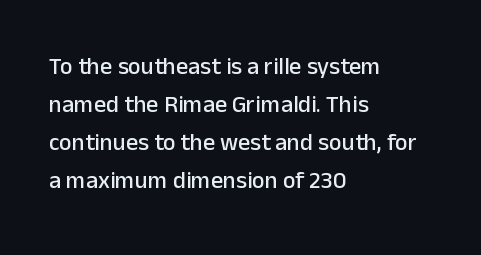
A normal amount of white space separates one row of letters from the next. In terms of letterspacing, this is plain default setting. Quick note: not italic, upright. Only glyphs here, with clear space below each row. Horizontally, the lines are justified to the leading edge only.
